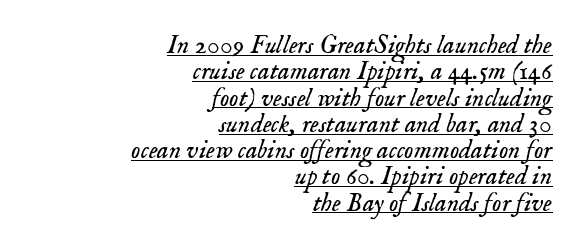
{"italic": "yes", "lean": "right", "slant_degrees": 18, "bold": "no", "underline": "yes", "align": "right", "line_spacing": "tight", "line_spacing_ratio": 1.01, "letter_spacing": "normal", "letter_spacing_em": 0.0, "glyph_px": 26}
